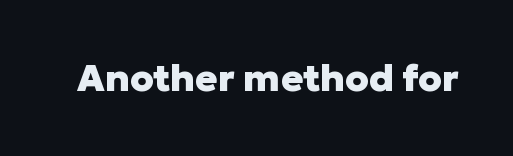
The image shows 37 px heavy sans-serif type, upright; set normal letter spacing, not underlined; low stroke contrast and a medium x-height.
